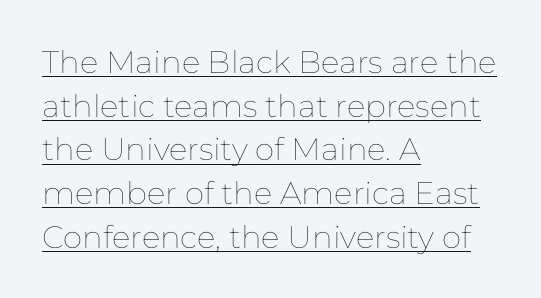
Q: Is the text bold? A: No.
Q: Is the text italic (slanted)? A: No, it is upright.
Q: Is the text underlined? A: Yes.
Q: How is the paragraph aligned? A: Left-aligned.
Q: Is the spacing between letters normal or unusually wide? A: Normal.
Q: Is the spacing between lines tight, normal or loose? A: Normal.
Q: Width (condensed, normal, or wide)? A: Normal.
Q: Stroke contrast? A: Low.
Q: x-height? A: Medium.
Q: Monospaced? A: No.
